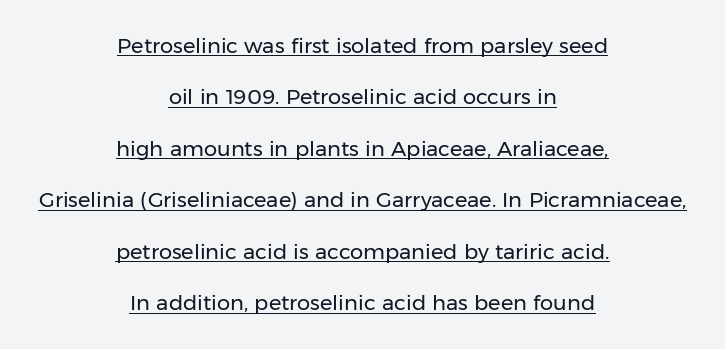
Ascenders rise straight up at ninety degrees. A typesetter would call this leading open, well beyond the default. In CSS terms this would be text-align: center. Each stroke keeps to a modest, everyday thickness or less. The typesetter has applied underlining to the passage shown.
